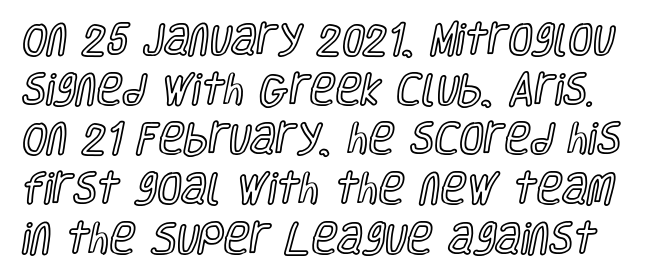
The specimen omits any rule beneath the text block's lines. The passage shown has conventional tracking throughout. If you measured baseline to baseline, you'd find a middling distance. Note the varied advance widths — an 'i' is clearly narrower than an 'm'.
